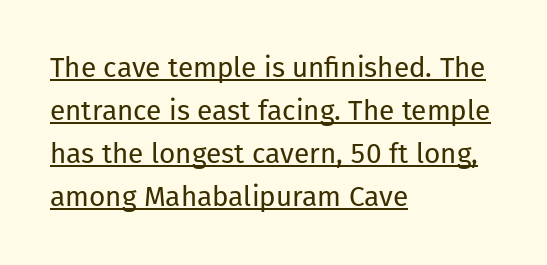
Q: Is the text bold? A: No.
Q: Is the text italic (slanted)? A: No, it is upright.
Q: Is the typeface a serif or a sans-serif typeface? A: Sans-serif.
Q: Is the text underlined? A: Yes.
Q: How is the paragraph aligned? A: Left-aligned.
Q: Is the spacing between letters normal or unusually wide? A: Normal.
Q: Is the spacing between lines tight, normal or loose? A: Normal.
Q: Width (condensed, normal, or wide)? A: Normal.
Q: Stroke contrast? A: Low.
Q: x-height? A: Medium.
Q: Monospaced? A: No.
